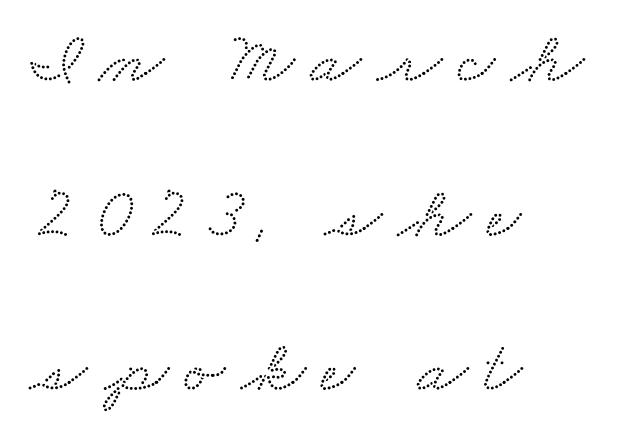
{"serif": "yes", "width": "wide", "stroke_contrast": "medium", "x_height": "small", "monospaced": "no", "underline": "no", "align": "left", "line_spacing": "loose", "line_spacing_ratio": 2.09, "letter_spacing": "wide", "letter_spacing_em": 0.22, "glyph_px": 74}
